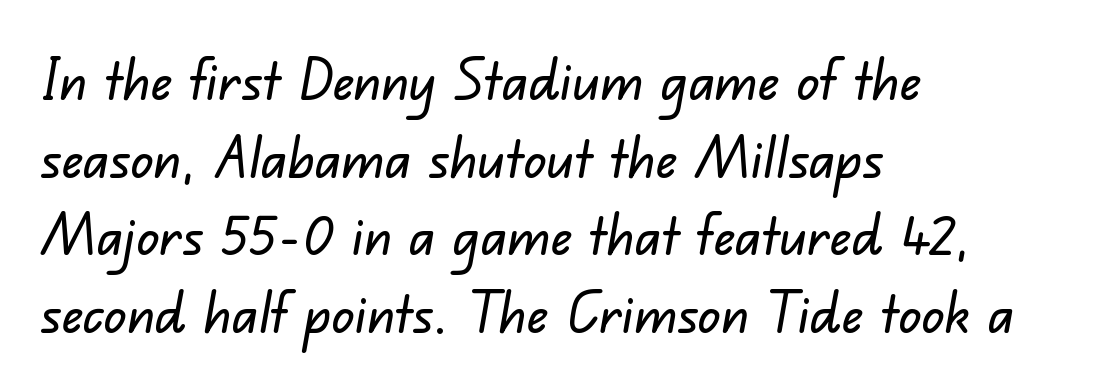
{"serif": "no", "width": "normal", "stroke_contrast": "low", "x_height": "small", "monospaced": "no", "underline": "no", "align": "left", "line_spacing": "normal", "line_spacing_ratio": 1.36, "letter_spacing": "normal", "letter_spacing_em": 0.0, "glyph_px": 57}
